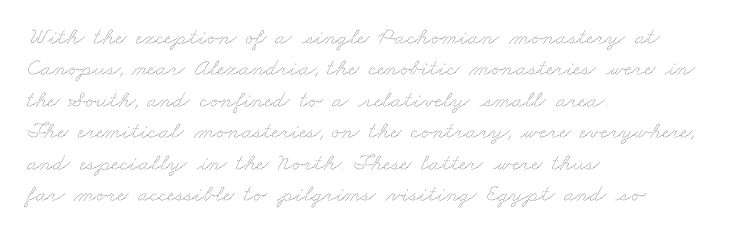
Q: Is the text bold? A: No.
Q: Is the text underlined? A: No.
Q: How is the paragraph aligned? A: Left-aligned.
Q: Is the spacing between letters normal or unusually wide? A: Normal.
Q: Is the spacing between lines tight, normal or loose? A: Normal.
